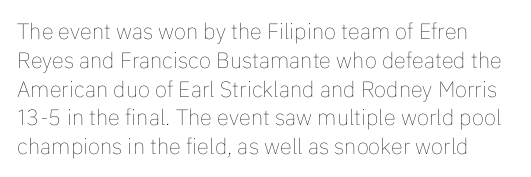
{"italic": "no", "bold": "no", "underline": "no", "line_spacing": "normal", "line_spacing_ratio": 1.31, "letter_spacing": "normal", "letter_spacing_em": 0.0, "glyph_px": 22}
